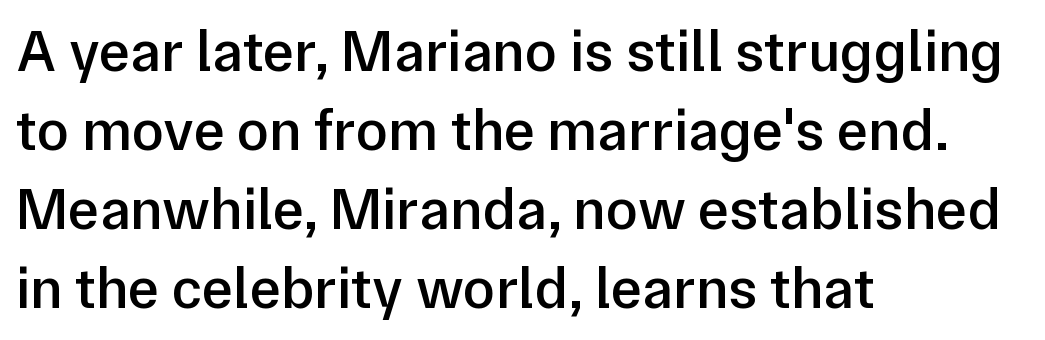
{"serif": "no", "italic": "no", "bold": "semi", "weight": "semibold", "width": "normal", "stroke_contrast": "low", "x_height": "medium", "monospaced": "no", "underline": "no", "align": "left", "line_spacing": "normal", "line_spacing_ratio": 1.34, "letter_spacing": "normal", "letter_spacing_em": 0.0, "glyph_px": 59}
